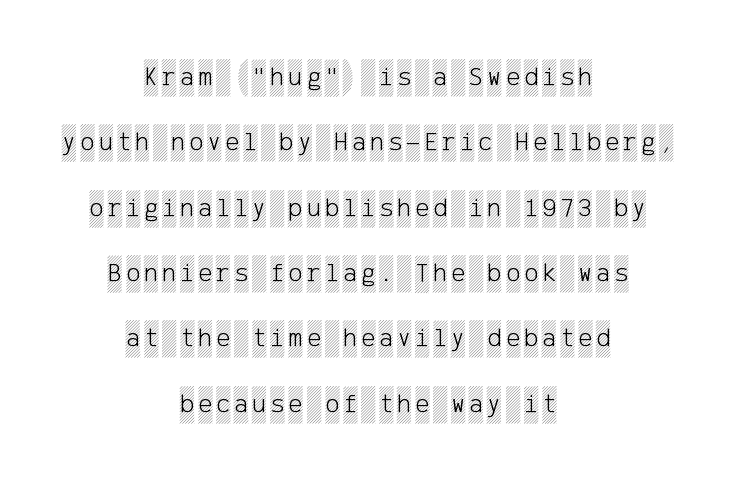
The image shows 27 px text type, upright; set centered, loose line spacing (2.42x), not underlined.
